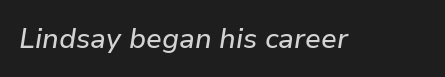
{"italic": "yes", "lean": "right", "slant_degrees": 9, "width": "normal", "stroke_contrast": "low", "x_height": "medium", "monospaced": "no", "underline": "no", "letter_spacing": "normal", "letter_spacing_em": 0.0, "glyph_px": 28}
